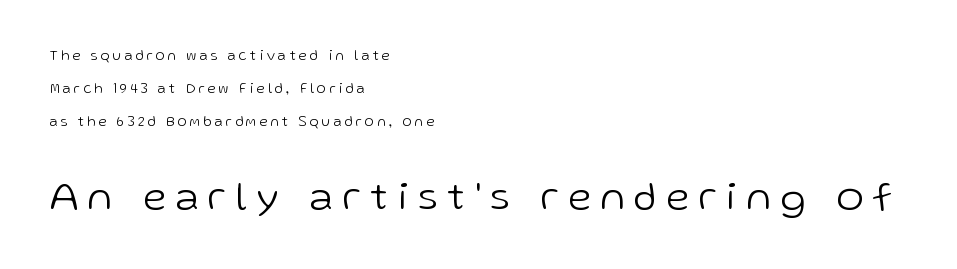
Q: Is the text bold? A: No.
Q: Is the text italic (slanted)? A: No, it is upright.
Q: Is the typeface a serif or a sans-serif typeface? A: Sans-serif.
Q: Is the text underlined? A: No.
Q: How is the paragraph aligned? A: Left-aligned.
Q: Is the spacing between letters normal or unusually wide? A: Unusually wide.
Q: Is the spacing between lines tight, normal or loose? A: Loose.
Q: Which block of text is set in a larger size, the first (top) or the second (bottom)? A: The second (bottom) one.
Q: Width (condensed, normal, or wide)? A: Normal.
Q: Stroke contrast? A: Low.
Q: x-height? A: Medium.
Q: Monospaced? A: No.
